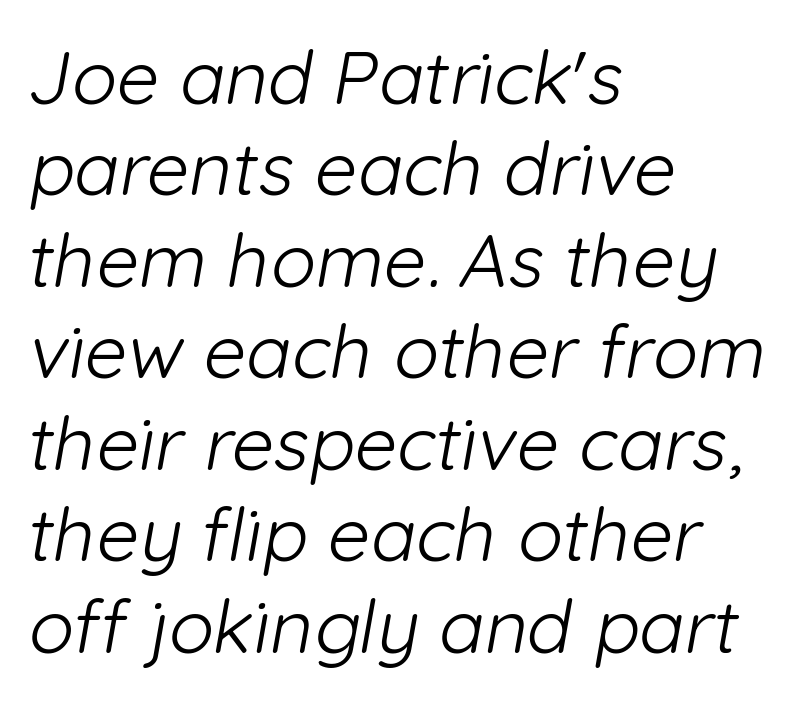
The image shows 75 px light sans-serif type; set left-aligned, line spacing 1.22x, normal letter spacing, not underlined; low stroke contrast and a medium x-height.
